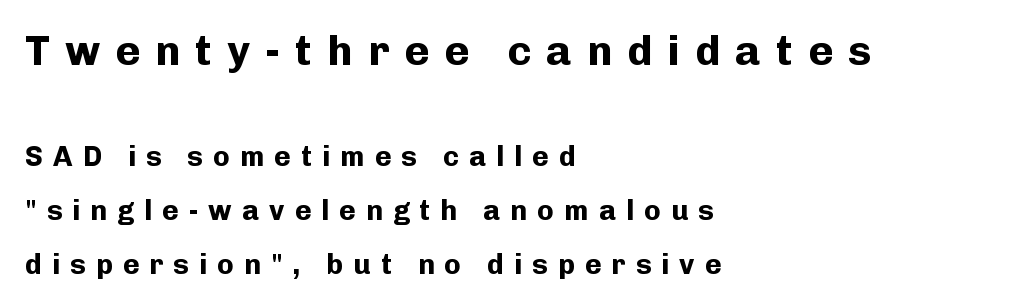
Students, observe: this is what heavily led, spacious text looks like. These lines are rendered in a variable-pitch font. Caption: bold face, heavy strokes. This is sans-serif lettering, the kind often seen on screens and signage. Scale decreases going downward across the two blocks. Compared with a centered layout, this one pins lines to the left instead.
